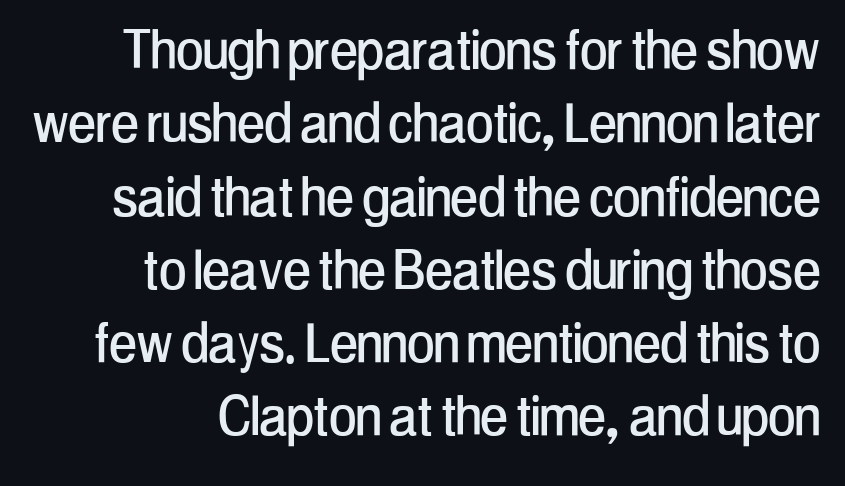
The image shows 66 px condensed sans-serif type, upright; set tight line spacing (1.11x), normal letter spacing, not underlined; low stroke contrast and a medium x-height.
